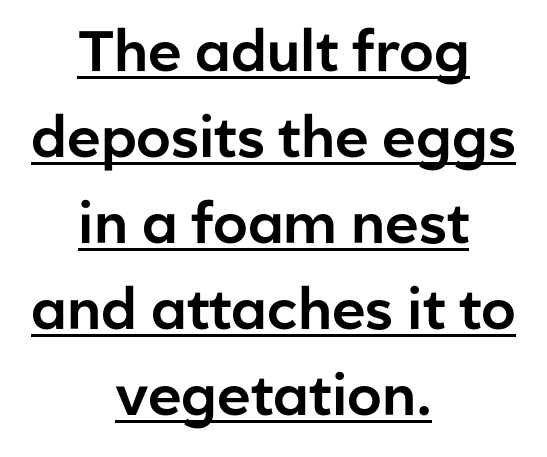
Q: Is the text italic (slanted)? A: No, it is upright.
Q: Is the typeface a serif or a sans-serif typeface? A: Sans-serif.
Q: Is the text underlined? A: Yes.
Q: How is the paragraph aligned? A: Centered.
Q: Is the spacing between letters normal or unusually wide? A: Normal.
Q: Is the spacing between lines tight, normal or loose? A: Normal.
Q: Width (condensed, normal, or wide)? A: Normal.
Q: Stroke contrast? A: Low.
Q: x-height? A: Medium.
Q: Monospaced? A: No.
